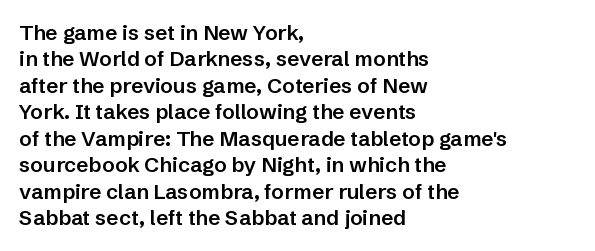
{"italic": "no", "bold": "semi", "underline": "no", "align": "left", "line_spacing": "normal", "line_spacing_ratio": 1.26, "letter_spacing": "normal", "letter_spacing_em": 0.0, "glyph_px": 21}
